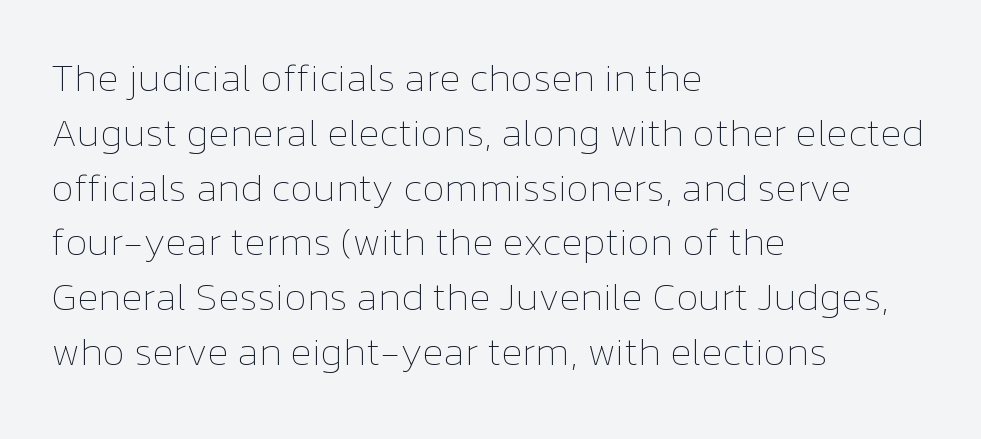
The area under the type is left untouched. Look at the tracking — it's just the regular setting, nothing added. Is there any slant? The stems are plumb. Line spacing here is normal. The letterforms sit at book weight or below.
